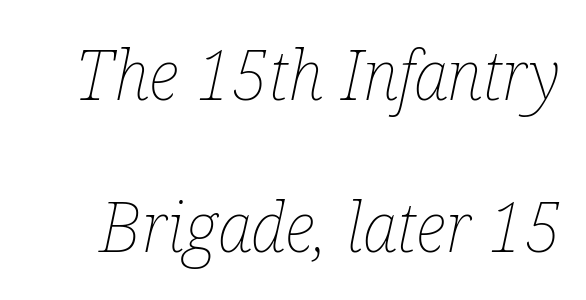
{"italic": "yes", "lean": "right", "slant_degrees": 12, "bold": "no", "weight": "thin", "width": "condensed", "stroke_contrast": "low", "x_height": "medium", "monospaced": "no", "underline": "no", "line_spacing": "loose", "line_spacing_ratio": 2.21, "letter_spacing": "normal", "letter_spacing_em": 0.0, "glyph_px": 69}
